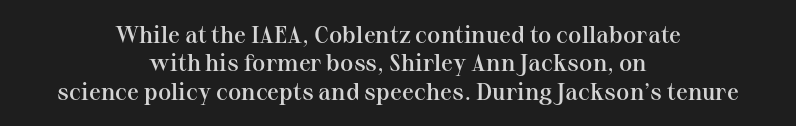
Q: Is the text bold? A: Semi-bold.
Q: Is the text italic (slanted)? A: No, it is upright.
Q: Is the text underlined? A: No.
Q: How is the paragraph aligned? A: Centered.
Q: Is the spacing between letters normal or unusually wide? A: Normal.
